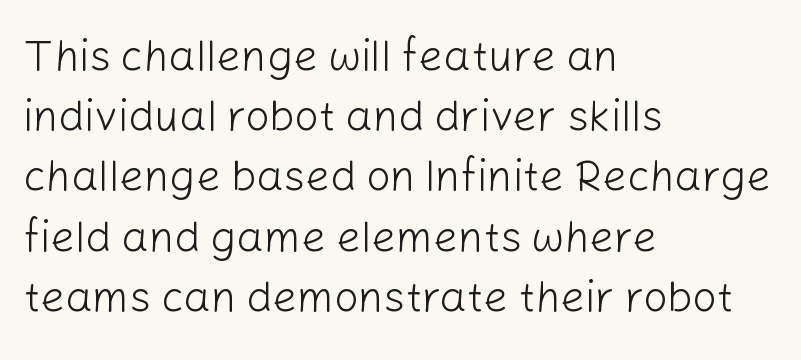
Nothing unusual about the tracking: characters are spaced as the font intends. Every character sits straight up, as roman type does. The strip under each line holds only bare page. You could not count columns in this text — the font is proportionally spaced. The compositor pushed each line to the left boundary.
